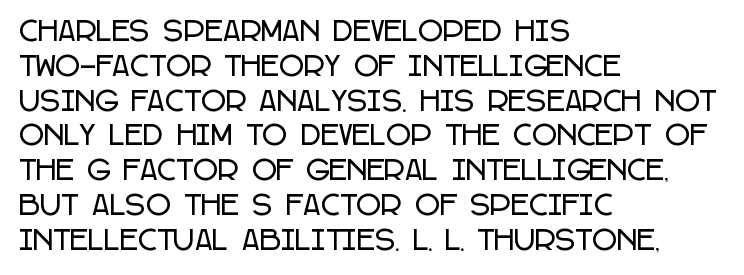
Students, observe: this is what conventionally led text looks like. This sample uses plain, unmodified letter spacing. Nobody drew a line under any word here. The typesetter chose a ragged-right arrangement here. Style check: upright.
